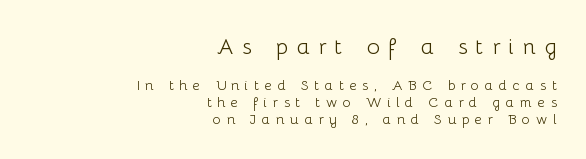
Q: Is the text bold? A: No.
Q: Is the text italic (slanted)? A: No, it is upright.
Q: Is the text underlined? A: No.
Q: How is the paragraph aligned? A: Right-aligned.
Q: Is the spacing between letters normal or unusually wide? A: Unusually wide.
Q: Which block of text is set in a larger size, the first (top) or the second (bottom)? A: The first (top) one.
